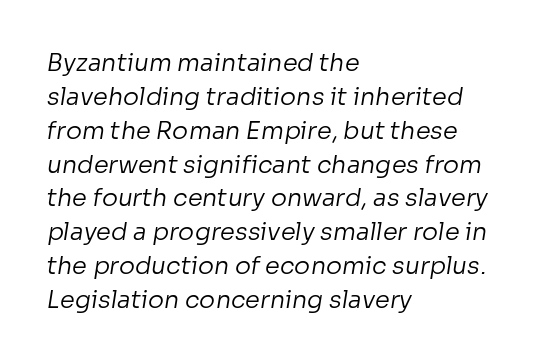
Summary of vertical rhythm: regular, with standard interline spacing. Notice how the passage keeps a crisp vertical edge on the left only. The weight tops out at a normal text grade. Nobody touched the tracking dial on this one.
